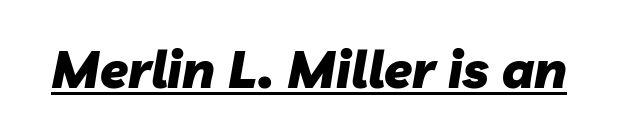
Proportional: the letters do not fall into vertical columns. The type is set solid horizontally, with unmodified tracking. Emphasis-style slanted type is in use. Look at the stroke-to-counter ratio: heavy, a bold.
